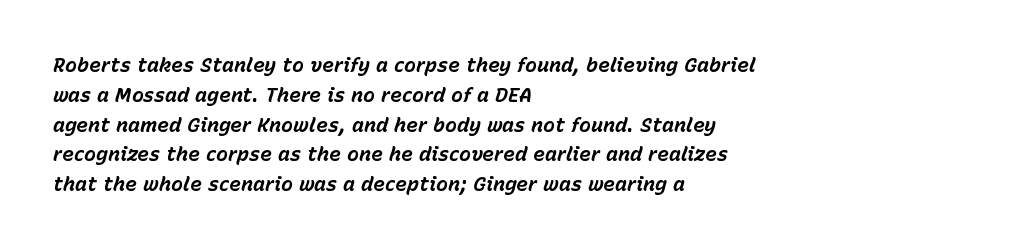
{"italic": "yes", "lean": "right", "slant_degrees": 15, "bold": "yes", "underline": "no", "align": "left", "line_spacing": "normal", "line_spacing_ratio": 1.49, "letter_spacing": "normal", "letter_spacing_em": 0.0, "glyph_px": 20}
